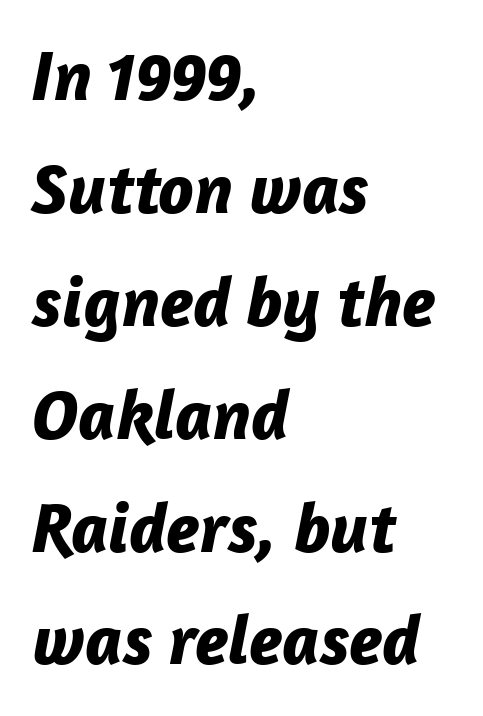
The vertical gap from one line to the next is medium. Varying glyph widths throughout — classic text-font behaviour. Glance below the letters and you will spot only blank space. Nobody touched the tracking dial on this one.
